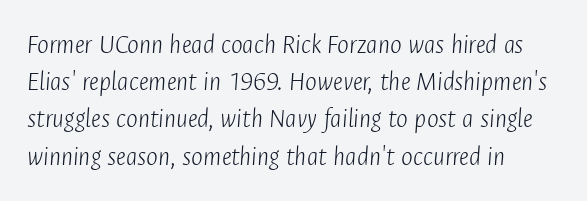
Words float on clear page, feet unadorned. The gaps between neighbouring characters are ordinary and unremarkable. The typesetter chose a ragged-right arrangement here. Each letter keeps its own natural width here, so spacing adapts to shape. This sample uses an oblique cut, with every glyph tilted off the vertical.
